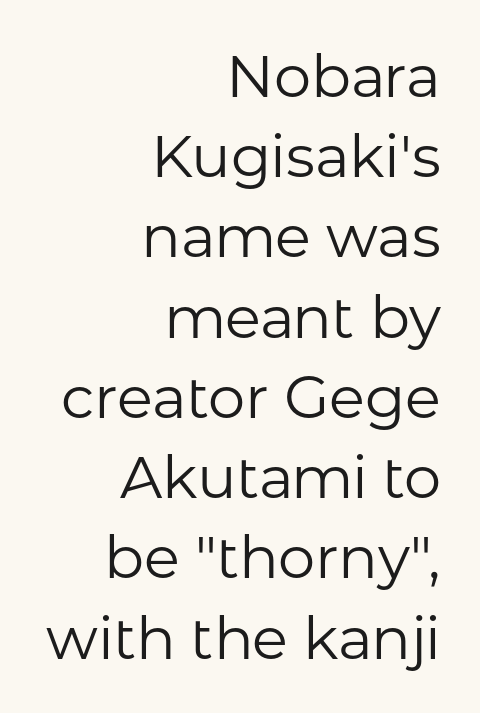
Q: Is the text bold? A: No.
Q: Is the text italic (slanted)? A: No, it is upright.
Q: Is the typeface a serif or a sans-serif typeface? A: Sans-serif.
Q: Is the text underlined? A: No.
Q: How is the paragraph aligned? A: Right-aligned.
Q: Is the spacing between letters normal or unusually wide? A: Normal.
Q: Is the spacing between lines tight, normal or loose? A: Normal.
Q: Width (condensed, normal, or wide)? A: Normal.
Q: Stroke contrast? A: Low.
Q: x-height? A: Medium.
Q: Monospaced? A: No.
